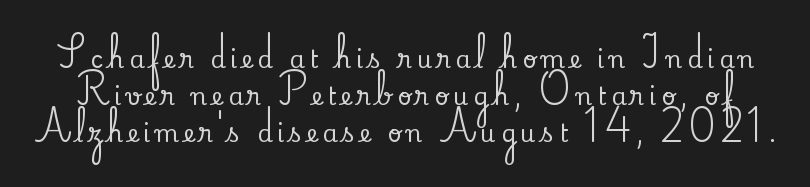
The image shows 24 px text type, upright; set normal line spacing (1.55x), unusually wide letter spacing (+0.2 em), not underlined.
